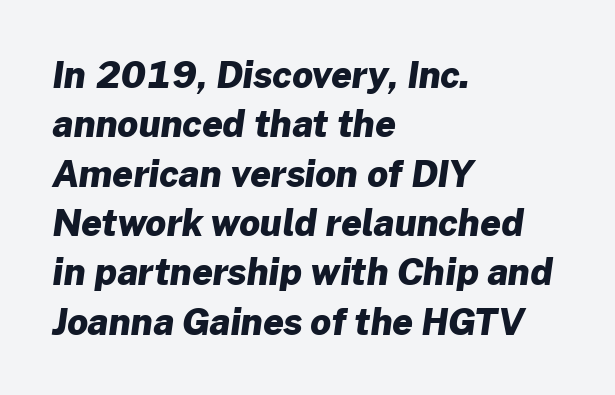
The image shows 36 px heavy sans-serif type; set left-aligned, normal line spacing (1.37x), normal letter spacing, not underlined; low stroke contrast and a medium x-height.
